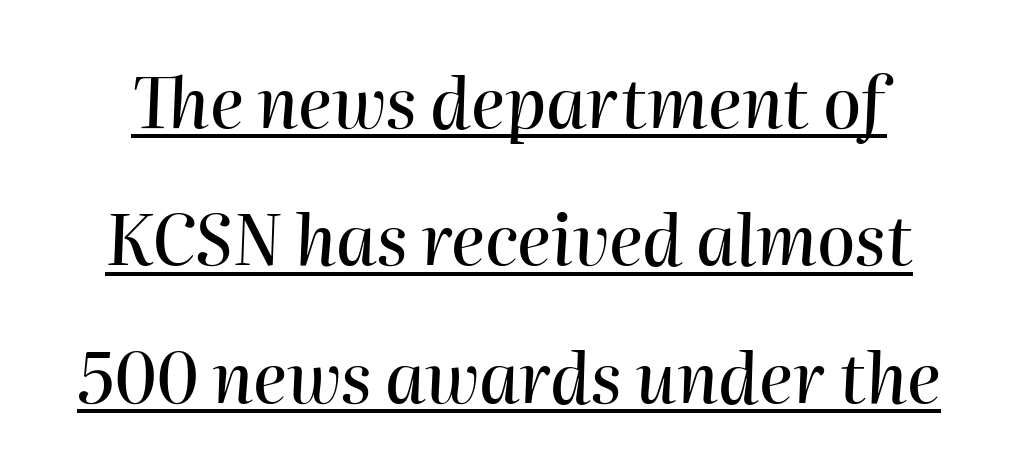
The image shows 69 px text type, italic (leaning right); set loose line spacing (1.99x), normal letter spacing, underlined; high stroke contrast and a medium x-height.
